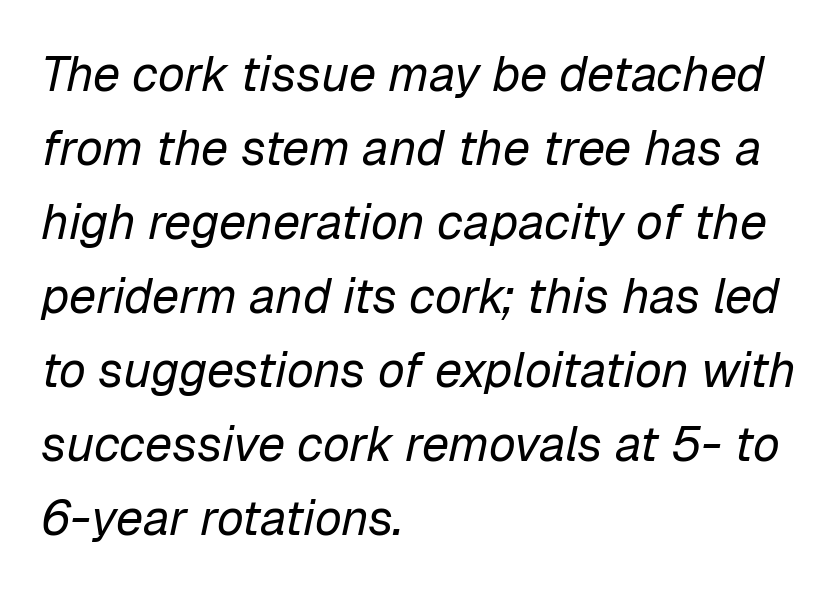
{"italic": "yes", "lean": "right", "slant_degrees": 12, "bold": "no", "weight": "regular", "width": "normal", "stroke_contrast": "low", "x_height": "medium", "monospaced": "no", "underline": "no", "align": "left", "line_spacing": "normal", "line_spacing_ratio": 1.51, "letter_spacing": "normal", "letter_spacing_em": 0.0, "glyph_px": 49}
